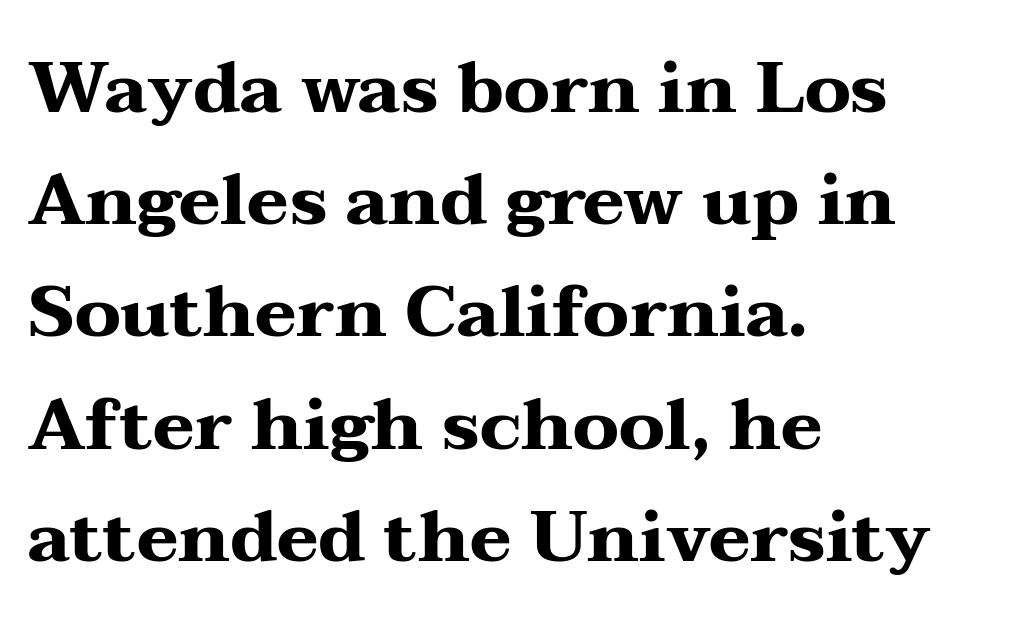
The image shows 71 px heavy, wide serif type, upright; set left-aligned, normal line spacing (1.58x), normal letter spacing, not underlined; medium stroke contrast and a medium x-height.
